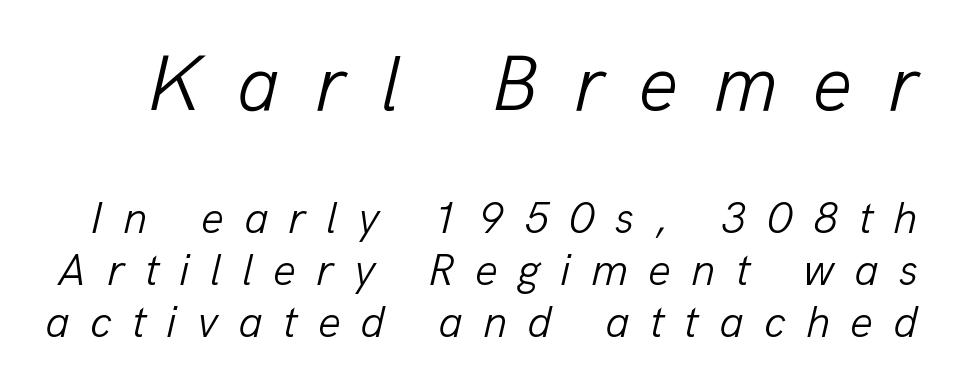
The image shows 78 px light type, italic (leaning right); set line spacing 1.16x, unusually wide letter spacing (+0.45 em), not underlined; the first (top) block is 1.73x larger; low stroke contrast and a medium x-height.
